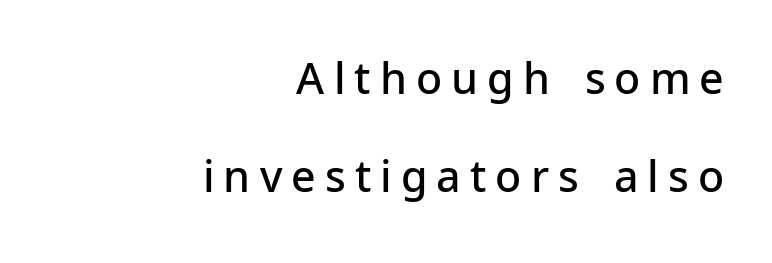
Q: Is the text bold? A: Semi-bold.
Q: Is the text italic (slanted)? A: No, it is upright.
Q: Is the typeface a serif or a sans-serif typeface? A: Sans-serif.
Q: Is the text underlined? A: No.
Q: How is the paragraph aligned? A: Right-aligned.
Q: Is the spacing between letters normal or unusually wide? A: Unusually wide.
Q: Is the spacing between lines tight, normal or loose? A: Loose.
Q: Width (condensed, normal, or wide)? A: Normal.
Q: Stroke contrast? A: Low.
Q: x-height? A: Medium.
Q: Monospaced? A: No.
